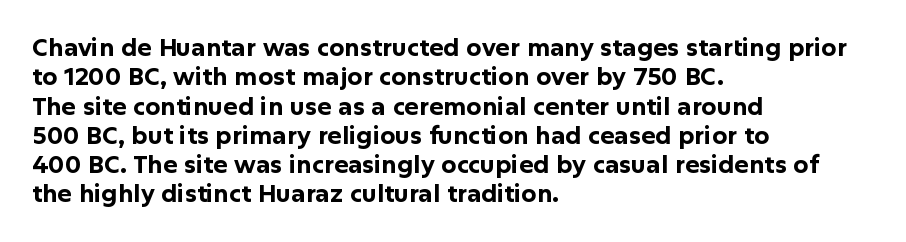
Q: Is the text bold? A: Yes.
Q: Is the text italic (slanted)? A: No, it is upright.
Q: Is the text underlined? A: No.
Q: How is the paragraph aligned? A: Left-aligned.
Q: Is the spacing between letters normal or unusually wide? A: Normal.
